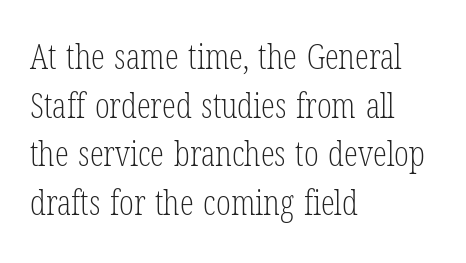
{"serif": "yes", "italic": "no", "bold": "no", "weight": "light", "width": "condensed", "stroke_contrast": "low", "x_height": "medium", "monospaced": "no", "underline": "no", "align": "left", "line_spacing": "normal", "line_spacing_ratio": 1.39, "letter_spacing": "normal", "letter_spacing_em": 0.0, "glyph_px": 35}
